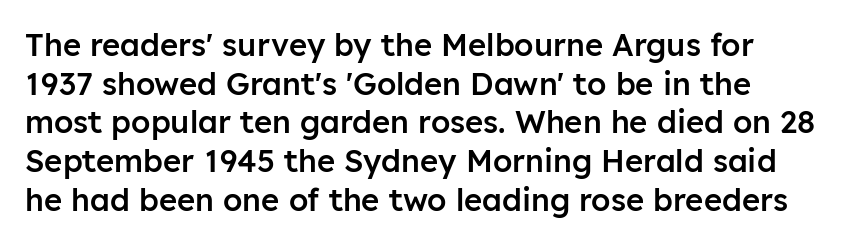
Q: Is the text bold? A: Semi-bold.
Q: Is the text italic (slanted)? A: No, it is upright.
Q: Is the typeface a serif or a sans-serif typeface? A: Sans-serif.
Q: Is the text underlined? A: No.
Q: Is the spacing between letters normal or unusually wide? A: Normal.
Q: Is the spacing between lines tight, normal or loose? A: Normal.
Q: Width (condensed, normal, or wide)? A: Normal.
Q: Stroke contrast? A: Low.
Q: x-height? A: Medium.
Q: Monospaced? A: No.
